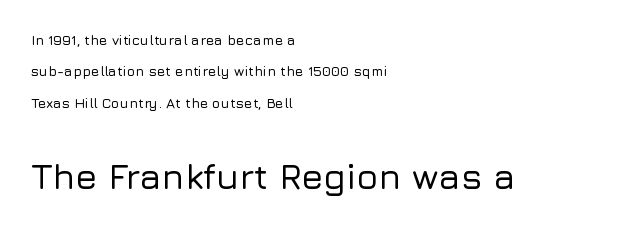
Q: Is the text italic (slanted)? A: No, it is upright.
Q: Is the typeface a serif or a sans-serif typeface? A: Sans-serif.
Q: Is the text underlined? A: No.
Q: How is the paragraph aligned? A: Left-aligned.
Q: Is the spacing between letters normal or unusually wide? A: Normal.
Q: Is the spacing between lines tight, normal or loose? A: Loose.
Q: Which block of text is set in a larger size, the first (top) or the second (bottom)? A: The second (bottom) one.
Q: Width (condensed, normal, or wide)? A: Normal.
Q: Stroke contrast? A: Low.
Q: x-height? A: Medium.
Q: Monospaced? A: No.
